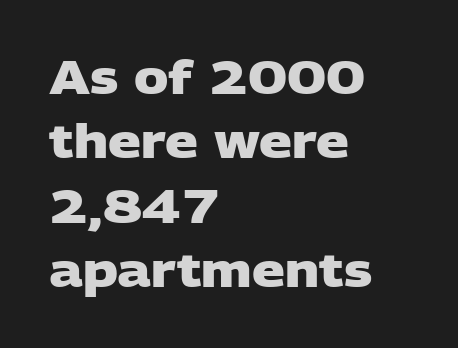
The image shows 46 px heavy, wide sans-serif type; set left-aligned, normal line spacing (1.4x), normal letter spacing, not underlined; low stroke contrast and a large x-height.
